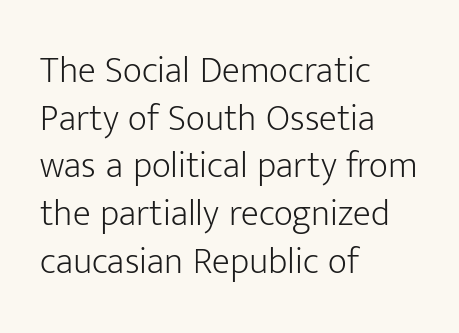
The letters advance in unequal steps, a hallmark of proportional type. Posture: straight, roman, zero tilt. This block has exactly the height ordinary leading produces. Left-aligned paragraph, ragged on the right. To sum up the face: it is a sans, with no serifs.
